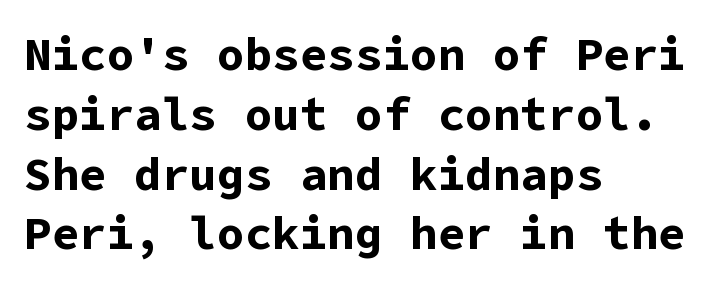
Q: Is the text bold? A: Yes.
Q: Is the text italic (slanted)? A: No, it is upright.
Q: Is the typeface a serif or a sans-serif typeface? A: Sans-serif.
Q: Is the text underlined? A: No.
Q: How is the paragraph aligned? A: Left-aligned.
Q: Is the spacing between letters normal or unusually wide? A: Normal.
Q: Is the spacing between lines tight, normal or loose? A: Normal.
Q: Width (condensed, normal, or wide)? A: Normal.
Q: Stroke contrast? A: Low.
Q: x-height? A: Medium.
